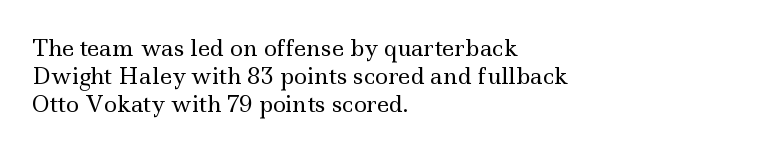
The image shows 22 px text type, upright; set left-aligned, normal line spacing (1.28x), normal letter spacing, not underlined.
